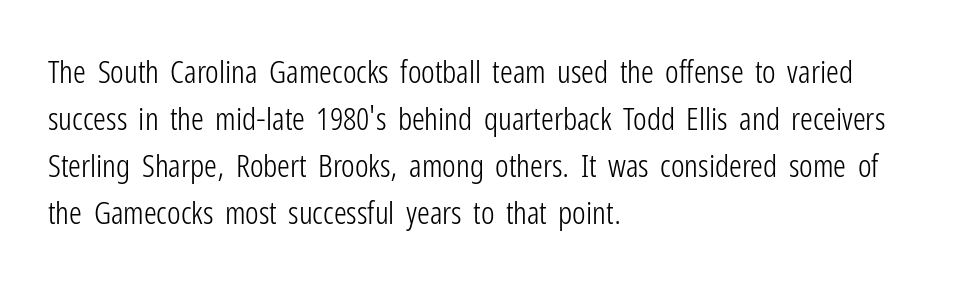
Q: Is the text bold? A: No.
Q: Is the text italic (slanted)? A: No, it is upright.
Q: Is the typeface a serif or a sans-serif typeface? A: Sans-serif.
Q: Is the text underlined? A: No.
Q: How is the paragraph aligned? A: Left-aligned.
Q: Is the spacing between letters normal or unusually wide? A: Normal.
Q: Is the spacing between lines tight, normal or loose? A: Normal.
Q: Width (condensed, normal, or wide)? A: Condensed.
Q: Stroke contrast? A: Low.
Q: x-height? A: Medium.
Q: Monospaced? A: No.
